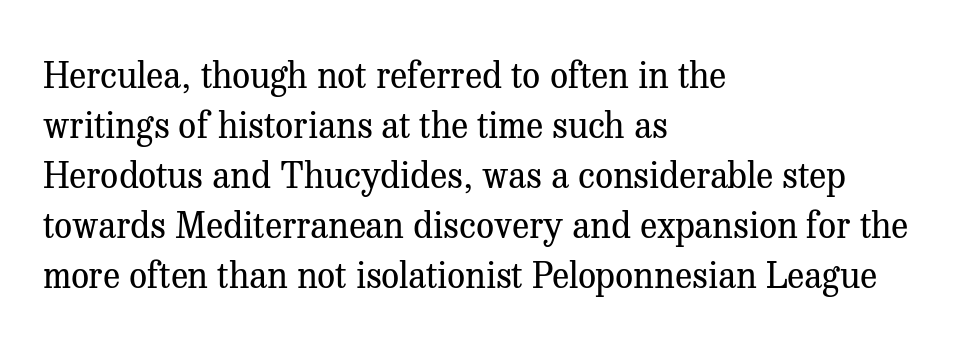
Q: Is the text bold? A: No.
Q: Is the text italic (slanted)? A: No, it is upright.
Q: Is the typeface a serif or a sans-serif typeface? A: Serif.
Q: Is the text underlined? A: No.
Q: How is the paragraph aligned? A: Left-aligned.
Q: Is the spacing between letters normal or unusually wide? A: Normal.
Q: Is the spacing between lines tight, normal or loose? A: Normal.
Q: Width (condensed, normal, or wide)? A: Normal.
Q: Stroke contrast? A: Medium.
Q: x-height? A: Medium.
Q: Monospaced? A: No.
